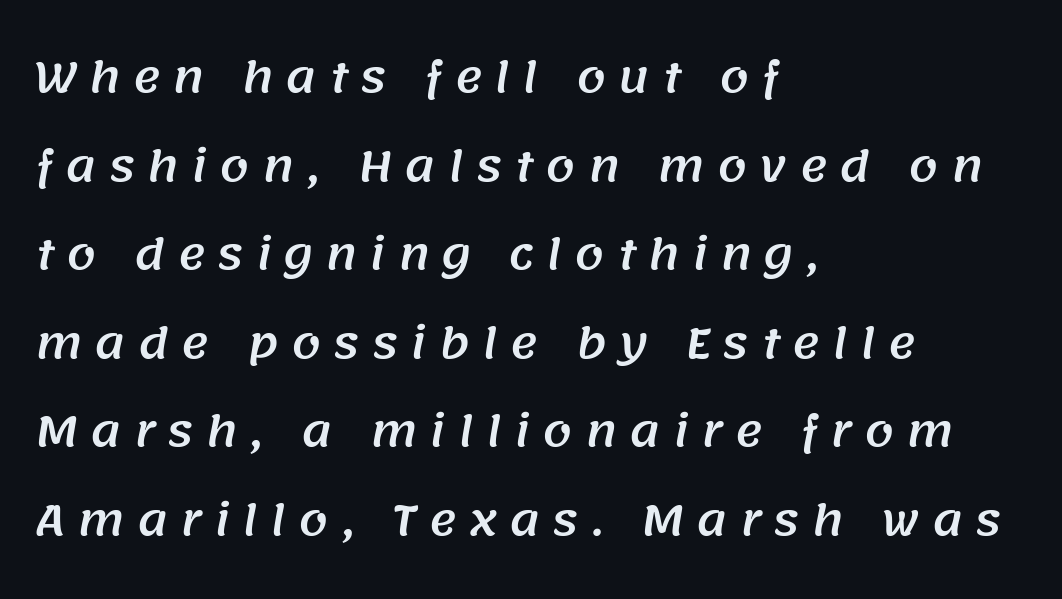
The image shows 42 px sans-serif type; set left-aligned, loose line spacing (2.11x), unusually wide letter spacing (+0.29 em), not underlined; medium stroke contrast and a large x-height.
